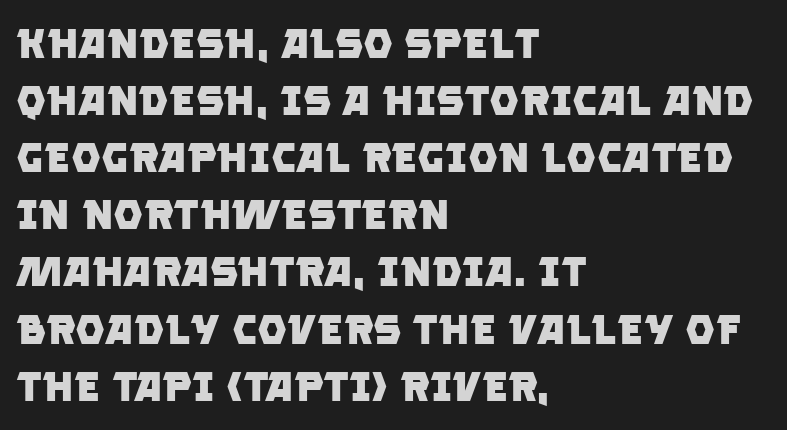
Layout note: lines flush left. Students, note that the glyphs here touch the page at normal intervals. Students, this is bold: see how much ink each stroke carries. Is this a fixed-width face? No — the glyphs have proportional, varying widths. The glyphs are unaccompanied by any horizontal stroke below them.
